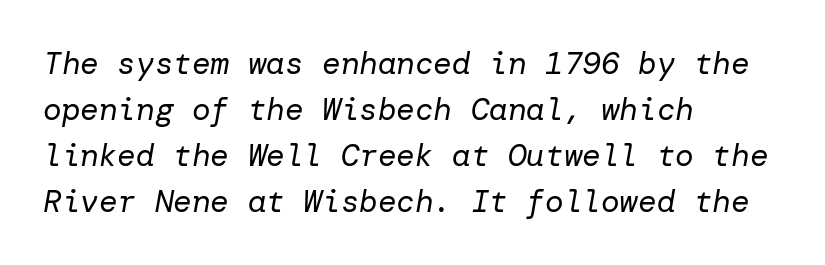
The image shows 31 px regular-weight type, italic (leaning right); set left-aligned, normal line spacing (1.48x), normal letter spacing, not underlined; low stroke contrast and a medium x-height.
